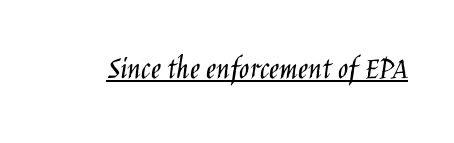
Emphasis is given by a line drawn under the lettering. There is no visible air inserted between adjacent glyphs. The glyphs in this specimen are sans serif. The passage shown is typed in a proportional face where columns would drift. Stems and bowls with no extra thickness — not bold.
